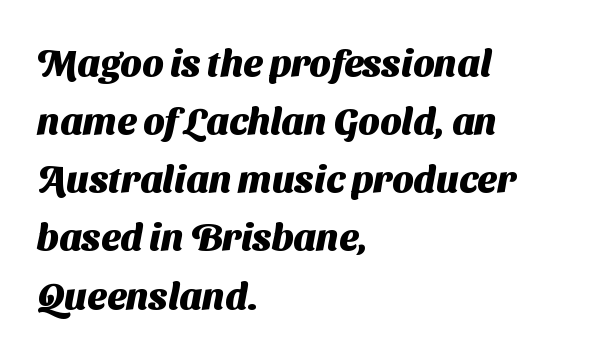
{"serif": "no", "bold": "yes", "weight": "heavy", "width": "normal", "stroke_contrast": "medium", "x_height": "medium", "monospaced": "no", "underline": "no", "align": "left", "line_spacing": "normal", "line_spacing_ratio": 1.53, "letter_spacing": "normal", "letter_spacing_em": 0.0, "glyph_px": 38}
